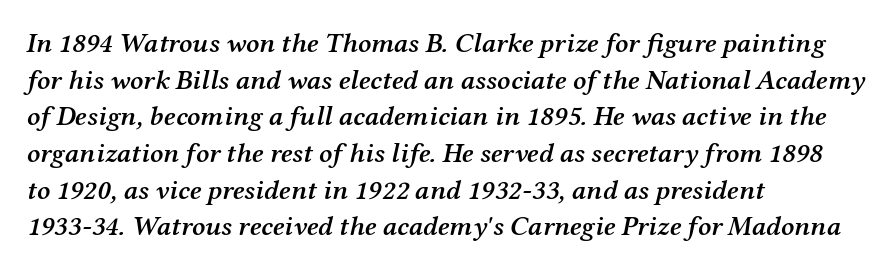
Think of a printed novel: that variable character pitch is what you see here. This sample is left-justified, so line endings fall wherever the words run out. Regular leading. The face used here is rendered with its standard letterfit. Every character sits at an angle, as italics do. Look at the stroke-to-counter ratio: somewhat heavy, a semibold.
